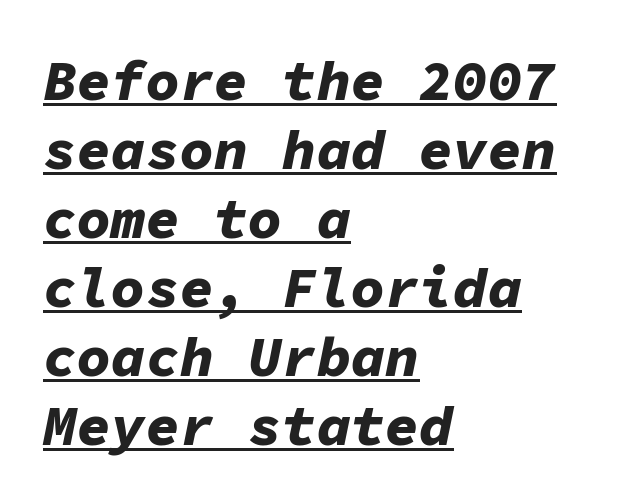
Like a heading marked for emphasis, these lines bear an underscore. If you drew a line through each stem, it would be angled. This sample has the even, mechanical cadence of fixed-width lettering. Emphasis by weight is at full strength: bold. Here the glyphs are tracked normally, forming tight word shapes.
